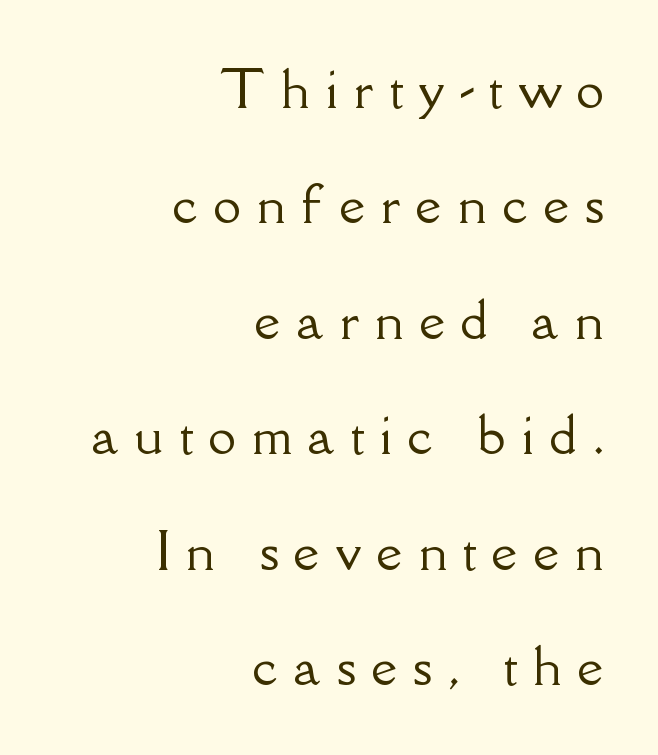
Q: Is the text italic (slanted)? A: No, it is upright.
Q: Is the typeface a serif or a sans-serif typeface? A: Serif.
Q: Is the text underlined? A: No.
Q: How is the paragraph aligned? A: Right-aligned.
Q: Is the spacing between letters normal or unusually wide? A: Unusually wide.
Q: Is the spacing between lines tight, normal or loose? A: Loose.
Q: Width (condensed, normal, or wide)? A: Normal.
Q: Stroke contrast? A: Low.
Q: x-height? A: Small.
Q: Monospaced? A: No.
